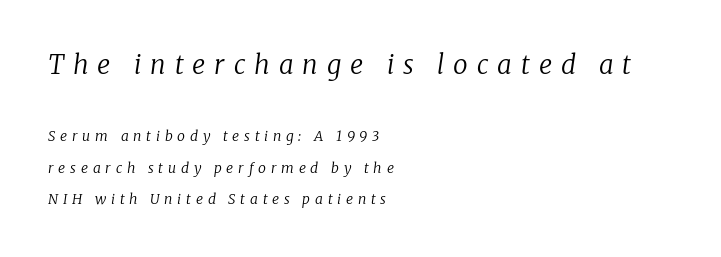
Q: Is the text bold? A: No.
Q: Is the text italic (slanted)? A: Yes, it leans right by about 8 degrees.
Q: Is the text underlined? A: No.
Q: How is the paragraph aligned? A: Left-aligned.
Q: Is the spacing between letters normal or unusually wide? A: Unusually wide.
Q: Is the spacing between lines tight, normal or loose? A: Loose.
Q: Which block of text is set in a larger size, the first (top) or the second (bottom)? A: The first (top) one.
